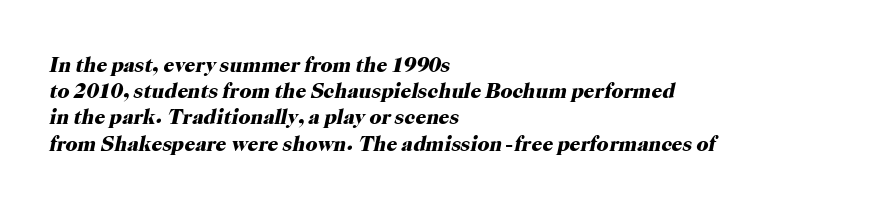
The axis of the letterforms is tilted away from vertical. The space between consecutive lines is moderate. The rendering uses a bold face; every stroke is thick and dark. The face used here is rendered with its standard letterfit.
